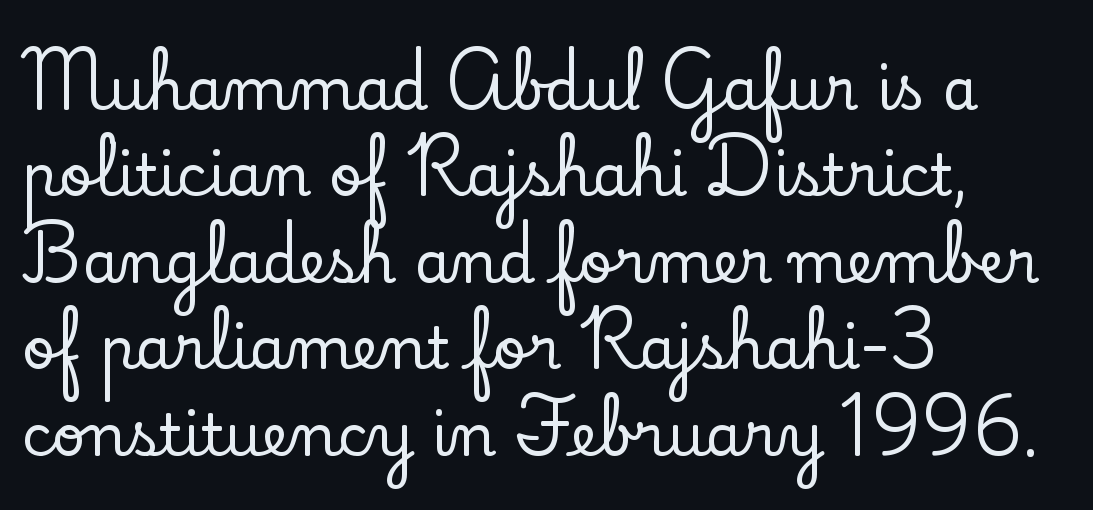
The image shows 58 px serif type, upright; set left-aligned, normal line spacing (1.49x), normal letter spacing, not underlined; low stroke contrast and a small x-height.
